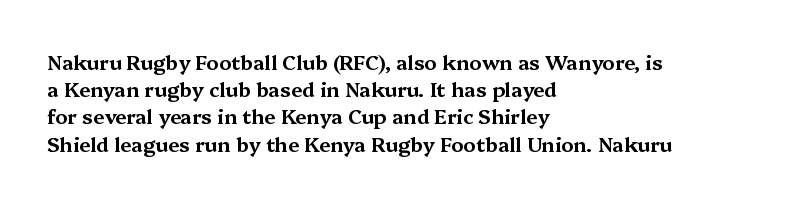
{"italic": "no", "underline": "no", "align": "left", "line_spacing": "normal", "line_spacing_ratio": 1.36, "letter_spacing": "normal", "letter_spacing_em": 0.0, "glyph_px": 20}
